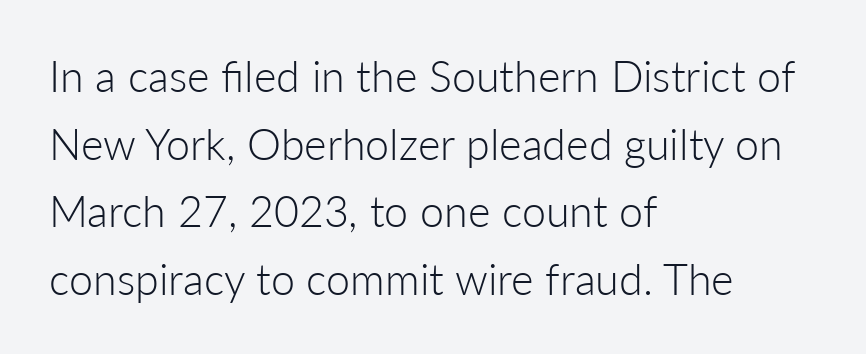
Q: Is the text bold? A: No.
Q: Is the text italic (slanted)? A: No, it is upright.
Q: Is the typeface a serif or a sans-serif typeface? A: Sans-serif.
Q: Is the text underlined? A: No.
Q: How is the paragraph aligned? A: Left-aligned.
Q: Is the spacing between letters normal or unusually wide? A: Normal.
Q: Is the spacing between lines tight, normal or loose? A: Normal.
Q: Width (condensed, normal, or wide)? A: Normal.
Q: Stroke contrast? A: Low.
Q: x-height? A: Medium.
Q: Monospaced? A: No.
